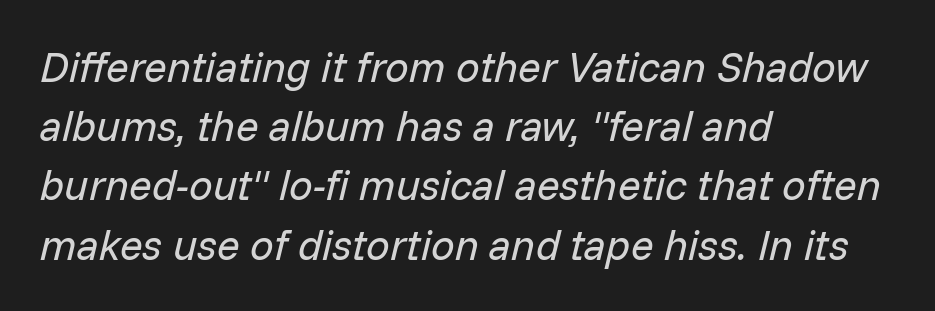
The image shows 42 px regular-weight type, italic (leaning right); set left-aligned, normal line spacing (1.41x), normal letter spacing, not underlined; low stroke contrast and a medium x-height.
